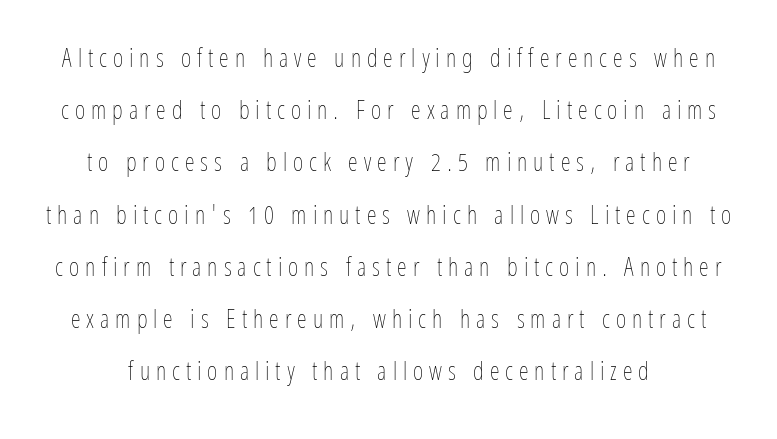
How would I describe the line gaps? Wide and relaxed. The lettering holds an erect, upright posture throughout. Look at the tracking — it's clearly loosened, letters drifting apart. Unmarked baselines from the first word to the last. Ink coverage per letter is moderate at most.
